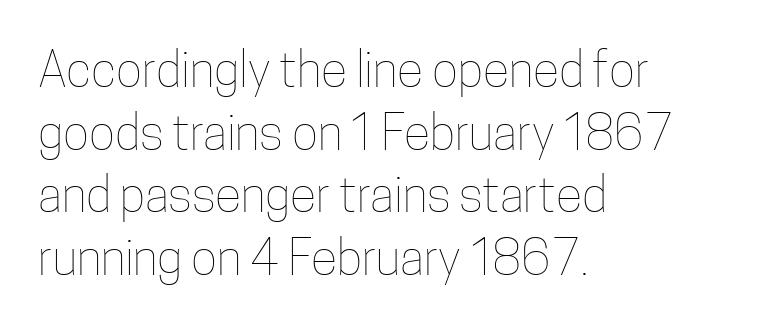
{"italic": "no", "bold": "no", "weight": "thin", "width": "condensed", "stroke_contrast": "low", "x_height": "medium", "monospaced": "no", "underline": "no", "align": "left", "line_spacing": "normal", "line_spacing_ratio": 1.28, "letter_spacing": "normal", "letter_spacing_em": 0.0, "glyph_px": 49}
